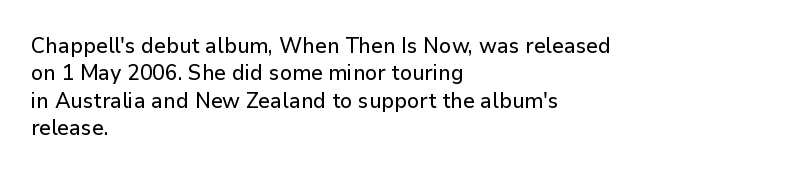
{"italic": "no", "underline": "no", "align": "left", "line_spacing": "normal", "line_spacing_ratio": 1.3, "letter_spacing": "normal", "letter_spacing_em": 0.0, "glyph_px": 21}
